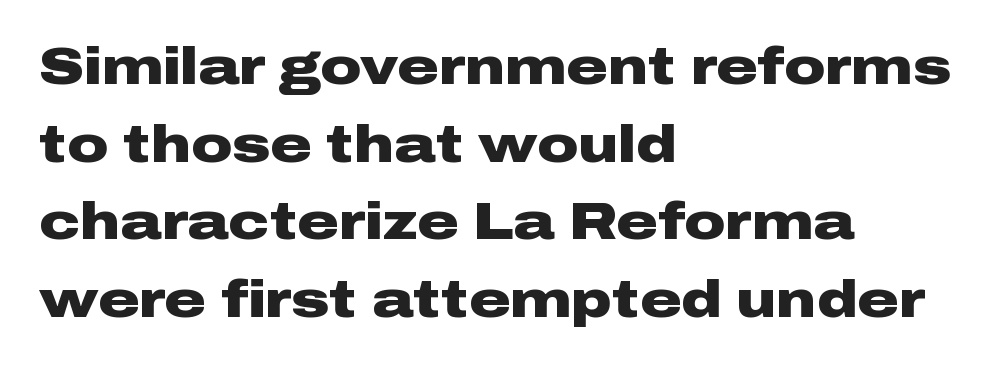
The image shows 51 px heavy, wide sans-serif type, upright; set left-aligned, normal line spacing (1.52x), normal letter spacing, not underlined; low stroke contrast and a medium x-height.
